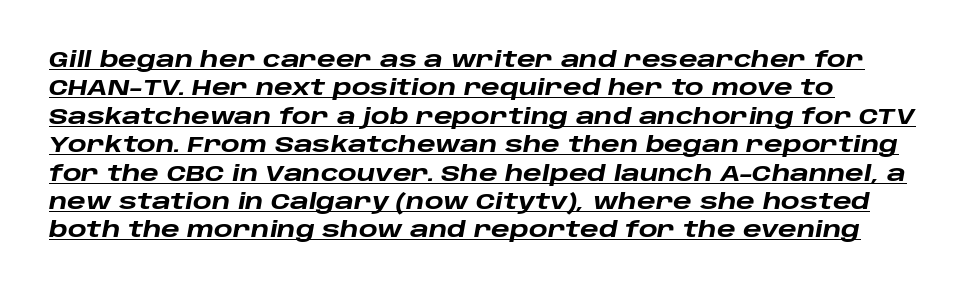
A classic flush-left, rag-right setting is used for this passage. In terms of leading, this rendering sits right in the middle. The typesetter has applied underlining to the passage shown. What stands out about the letter spacing? Nothing — it is the standard amount.
